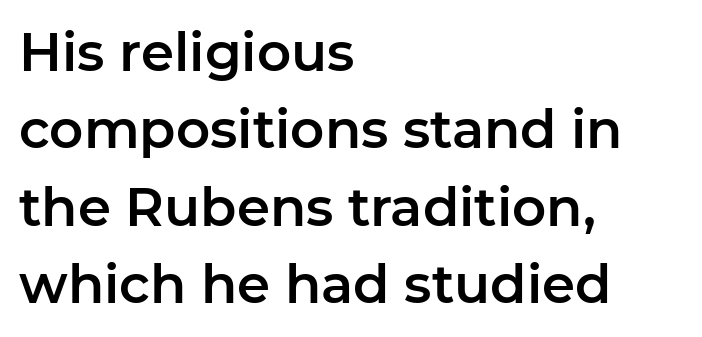
{"serif": "no", "italic": "no", "width": "normal", "stroke_contrast": "low", "x_height": "medium", "monospaced": "no", "underline": "no", "align": "left", "line_spacing": "normal", "line_spacing_ratio": 1.46, "letter_spacing": "normal", "letter_spacing_em": 0.0, "glyph_px": 53}
